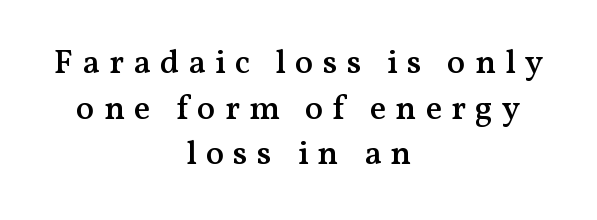
Spacing verdict: proportional, widths tailored to each character. The gaps between neighbouring characters are conspicuously large. The letters carry serifs — small finishing strokes at the ends of their stems. I'd describe the lettering as semibold — firm but not a full bold. Underlining? Definitely not there.
